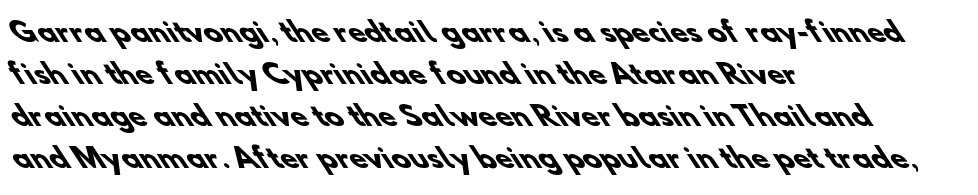
{"bold": "yes", "underline": "no", "align": "left", "line_spacing": "normal", "line_spacing_ratio": 1.55, "letter_spacing": "normal", "letter_spacing_em": 0.0, "glyph_px": 27}
